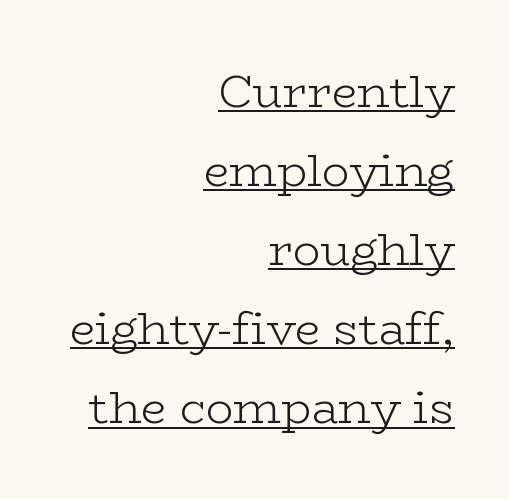
Glyph-to-glyph distance matches everyday printed text. The letters stand upright; this is a roman face. You can tell from the footed stems that serif type was used. Glance below the letters and you will spot a drawn line. Note the varied advance widths — an 'i' is clearly narrower than an 'm'. The font is comparable to plain body text, perhaps lighter.
